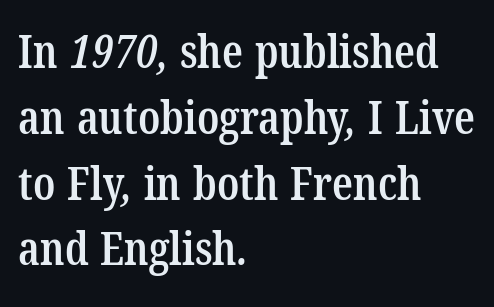
Q: Is the text bold? A: Semi-bold.
Q: Is the typeface a serif or a sans-serif typeface? A: Serif.
Q: Is the text underlined? A: No.
Q: How is the paragraph aligned? A: Left-aligned.
Q: Is the spacing between letters normal or unusually wide? A: Normal.
Q: Is the spacing between lines tight, normal or loose? A: Normal.
Q: Width (condensed, normal, or wide)? A: Condensed.
Q: Stroke contrast? A: Low.
Q: x-height? A: Medium.
Q: Monospaced? A: No.
